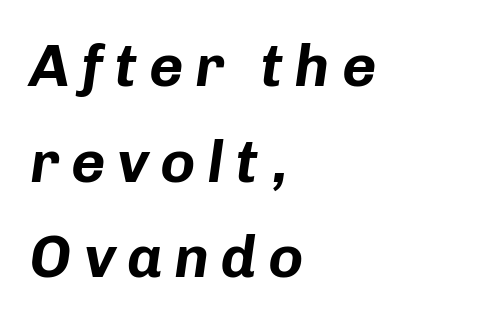
{"italic": "yes", "lean": "right", "slant_degrees": 8, "bold": "yes", "weight": "bold", "width": "normal", "stroke_contrast": "low", "x_height": "medium", "monospaced": "no", "underline": "no", "align": "left", "line_spacing": "normal", "line_spacing_ratio": 1.62, "letter_spacing": "wide", "letter_spacing_em": 0.2, "glyph_px": 59}
